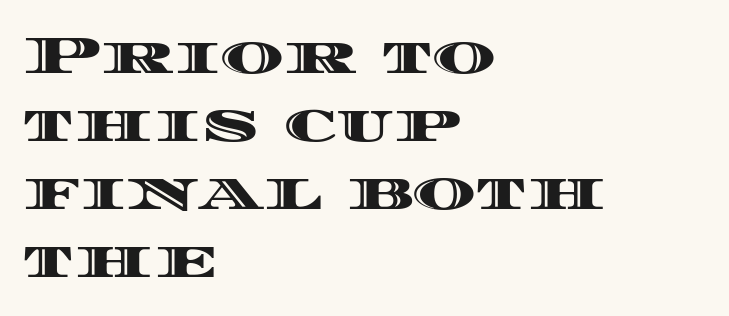
{"italic": "no", "width": "wide", "x_height": "large", "monospaced": "no", "underline": "no", "align": "left", "line_spacing": "normal", "line_spacing_ratio": 1.26, "letter_spacing": "normal", "letter_spacing_em": 0.0, "glyph_px": 54}
